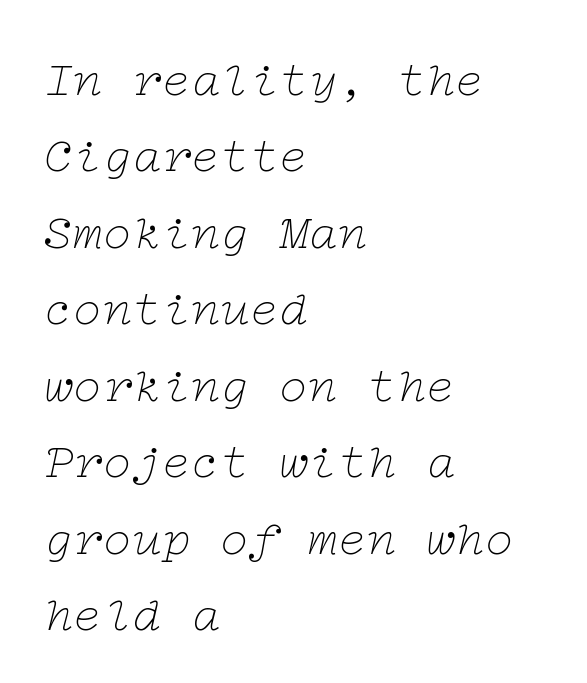
The image shows 49 px thin, wide serif type, italic (leaning right); set left-aligned, normal line spacing (1.56x), normal letter spacing, not underlined; low stroke contrast and a medium x-height.
